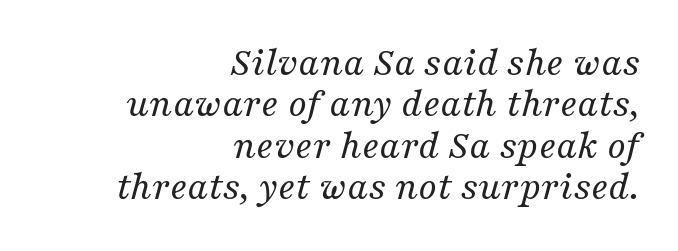
Alignment: flush right. Stroke mass is kept to a normal reading level or below. Descender tails drop into unmarked territory. The glyphs look as if they've been sheared to an angle. Think of a printed novel: that variable character pitch is what you see here.
